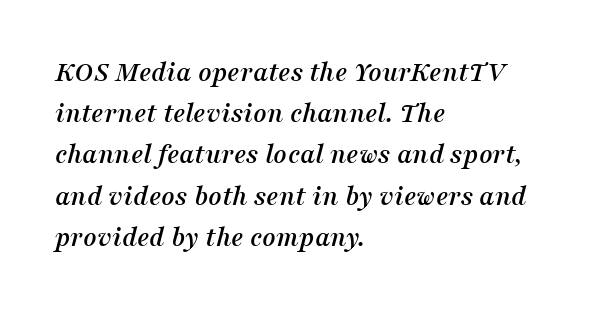
Q: Is the text italic (slanted)? A: Yes, it leans right by about 16 degrees.
Q: Is the typeface a serif or a sans-serif typeface? A: Serif.
Q: Is the text underlined? A: No.
Q: How is the paragraph aligned? A: Left-aligned.
Q: Is the spacing between letters normal or unusually wide? A: Normal.
Q: Is the spacing between lines tight, normal or loose? A: Normal.
Q: Width (condensed, normal, or wide)? A: Normal.
Q: Stroke contrast? A: Medium.
Q: x-height? A: Medium.
Q: Monospaced? A: No.
